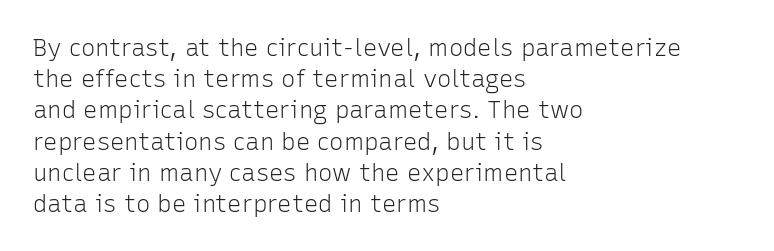
{"italic": "no", "bold": "no", "underline": "no", "align": "left", "line_spacing": "normal", "line_spacing_ratio": 1.3, "letter_spacing": "normal", "letter_spacing_em": 0.0, "glyph_px": 24}
